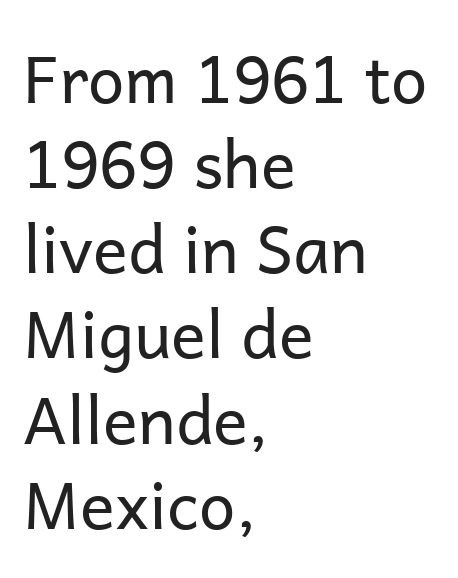
The image shows 65 px regular-weight sans-serif type, upright; set left-aligned, normal line spacing (1.31x), normal letter spacing, not underlined; low stroke contrast and a medium x-height.
